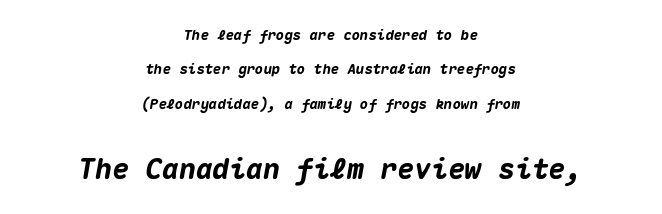
{"italic": "yes", "lean": "right", "slant_degrees": 10, "bold": "yes", "weight": "heavy", "width": "normal", "stroke_contrast": "medium", "x_height": "medium", "monospaced": "yes", "underline": "no", "align": "center", "line_spacing": "loose", "line_spacing_ratio": 2.45, "letter_spacing": "normal", "letter_spacing_em": 0.0, "larger_block": "second", "size_ratio": 2.0, "glyph_px": 28}
